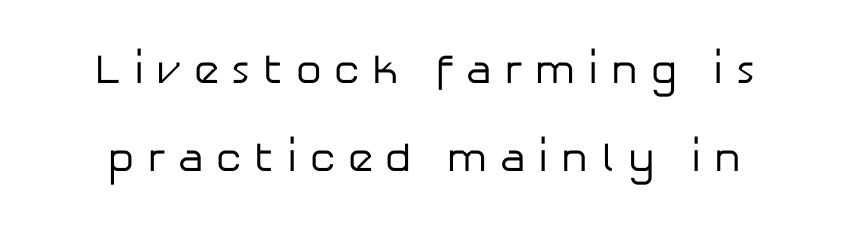
There is plenty of visible air inserted between adjacent glyphs. Think of a printed novel: that variable character pitch is what you see here. The zone under the glyphs is completely vacant. Serif or sans? Sans — the stroke terminals are bare. These lines stand farther apart than default settings would place them.
